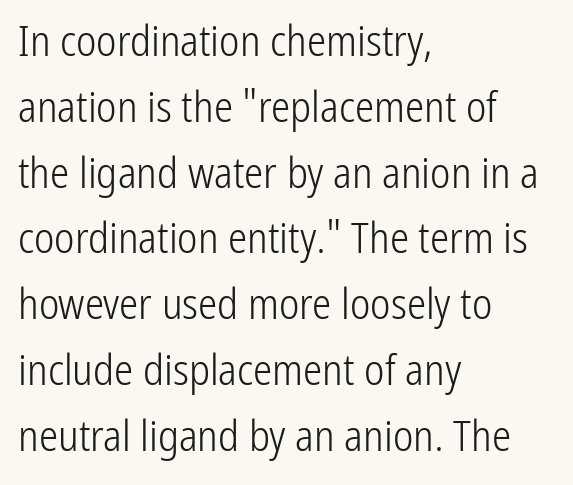
{"serif": "no", "italic": "no", "bold": "no", "weight": "light", "width": "condensed", "stroke_contrast": "low", "x_height": "medium", "monospaced": "no", "underline": "no", "align": "left", "line_spacing": "normal", "line_spacing_ratio": 1.53, "letter_spacing": "normal", "letter_spacing_em": 0.0, "glyph_px": 43}
